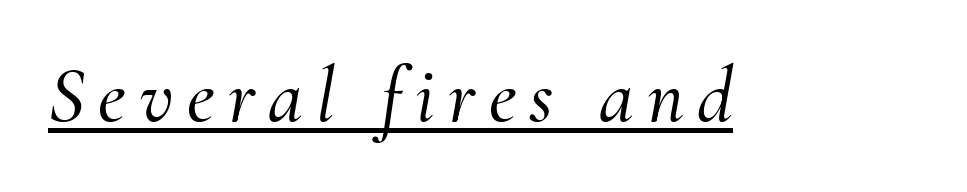
The image shows 79 px serif type, italic (leaning right); set underlined; medium stroke contrast and a small x-height.
